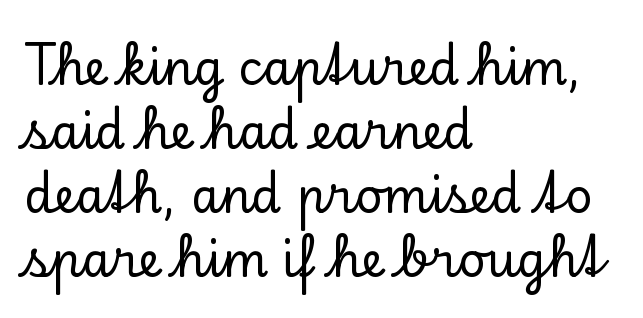
A typesetter would call this proportional, since set widths differ per character. Honestly, there is no underline to notice here at all. The ragged edge is on the right, which tells us the setting is flush left. Rendered with straight, roman letterforms. Standard letterfit; no display-style spreading of the glyphs.
